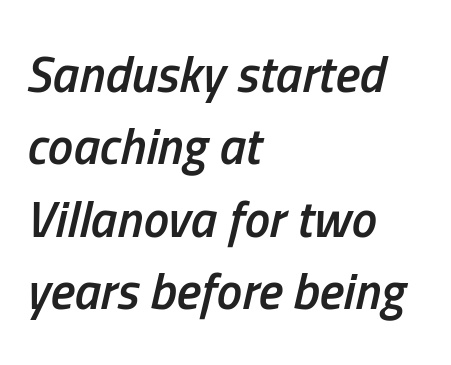
The image shows 51 px semibold, condensed type, italic (leaning right); set left-aligned, normal line spacing (1.42x), normal letter spacing, not underlined; low stroke contrast and a medium x-height.
